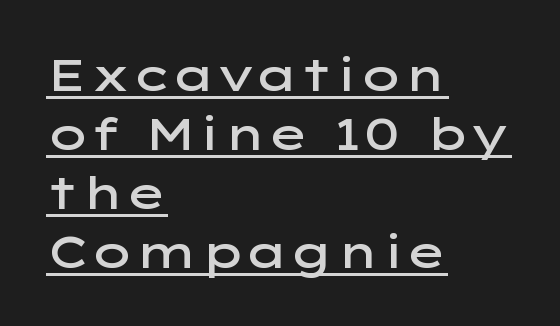
The image shows 45 px semibold, wide sans-serif type, upright; set left-aligned, normal line spacing (1.31x), normal letter spacing, underlined; low stroke contrast and a medium x-height.
